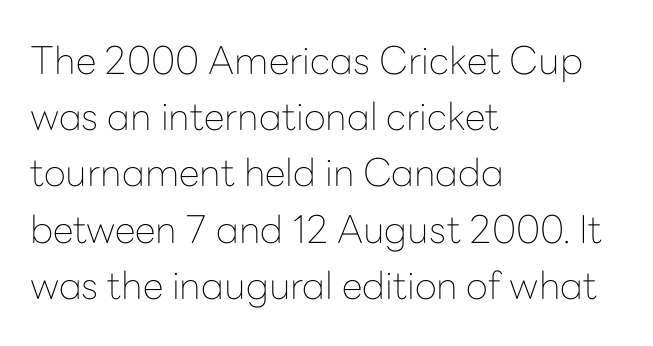
Q: Is the text bold? A: No.
Q: Is the text italic (slanted)? A: No, it is upright.
Q: Is the typeface a serif or a sans-serif typeface? A: Sans-serif.
Q: Is the text underlined? A: No.
Q: How is the paragraph aligned? A: Left-aligned.
Q: Is the spacing between letters normal or unusually wide? A: Normal.
Q: Is the spacing between lines tight, normal or loose? A: Normal.
Q: Width (condensed, normal, or wide)? A: Normal.
Q: Stroke contrast? A: Low.
Q: x-height? A: Medium.
Q: Monospaced? A: No.
